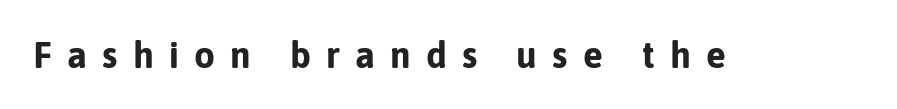
The space beneath each line is pristine and unruled. Upright lettering throughout. You'd pick this weight for a headline — it's a proper bold. Character widths vary here, with narrow letters taking less room than wide ones. Each word looks stretched out because of the extra space between its letters.
